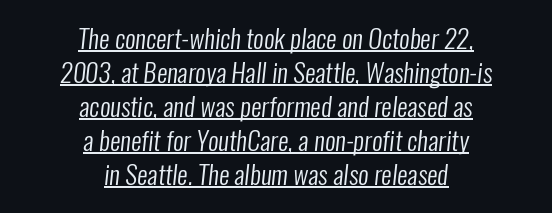
A typesetter would call this zero additional tracking. Centered paragraph, ragged on both sides. Regarding leading, the lines here are spaced in the standard way. A rule runs beneath these lines of type.
